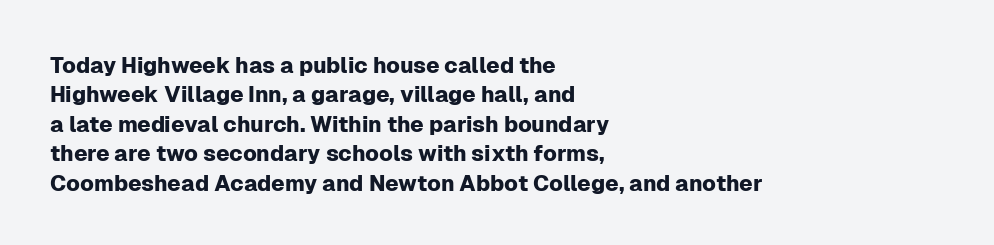
Q: Is the text italic (slanted)? A: No, it is upright.
Q: Is the text underlined? A: No.
Q: How is the paragraph aligned? A: Left-aligned.
Q: Is the spacing between letters normal or unusually wide? A: Normal.
Q: Is the spacing between lines tight, normal or loose? A: Normal.
